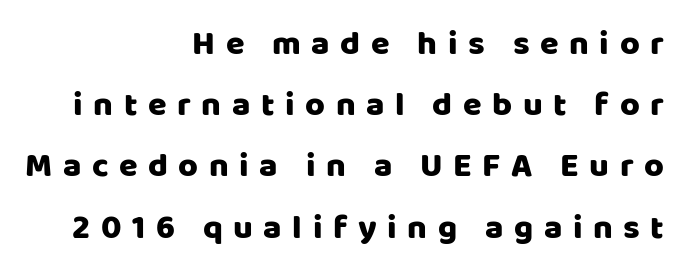
Each letter keeps its own natural width here, so spacing adapts to shape. Look at the tracking — it's clearly loosened, letters drifting apart. The zone under the glyphs is completely vacant. Letterform terminals end flat and unadorned throughout the passage. Caption: multi-line text, flush right, ragged left. The lettering stays uniformly vertical, giving the passage a roman look.
